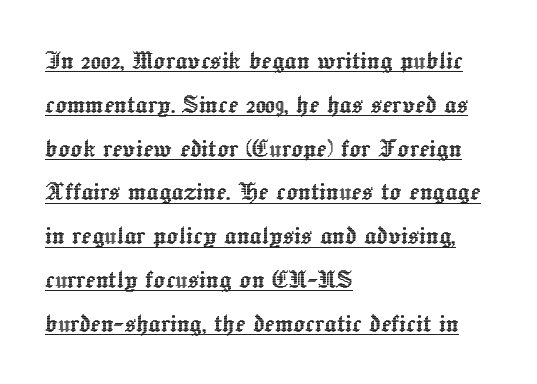
{"italic": "no", "width": "normal", "x_height": "medium", "monospaced": "no", "underline": "yes", "align": "left", "line_spacing": "normal", "line_spacing_ratio": 1.46, "letter_spacing": "normal", "letter_spacing_em": 0.0, "glyph_px": 30}
